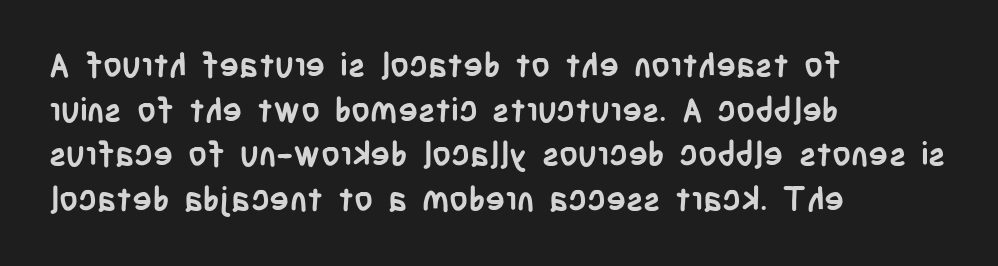
The image shows 33 px semibold, condensed sans-serif type, upright; set left-aligned, normal line spacing (1.35x), normal letter spacing, not underlined; low stroke contrast and a large x-height.
